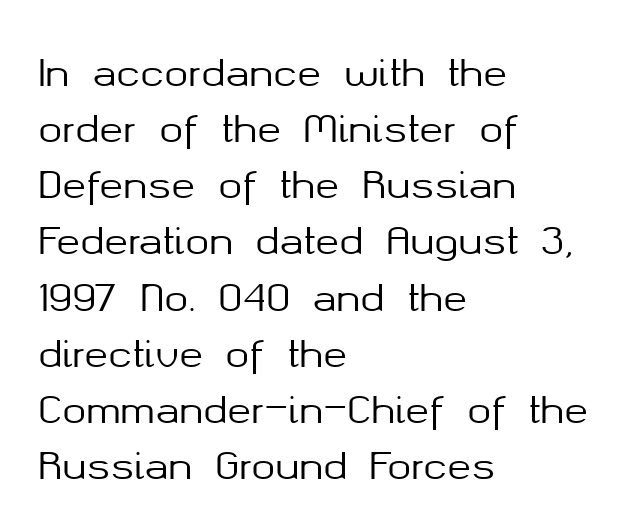
The image shows 36 px sans-serif type, upright; set left-aligned, normal line spacing (1.56x), normal letter spacing, not underlined; medium stroke contrast and a medium x-height.
